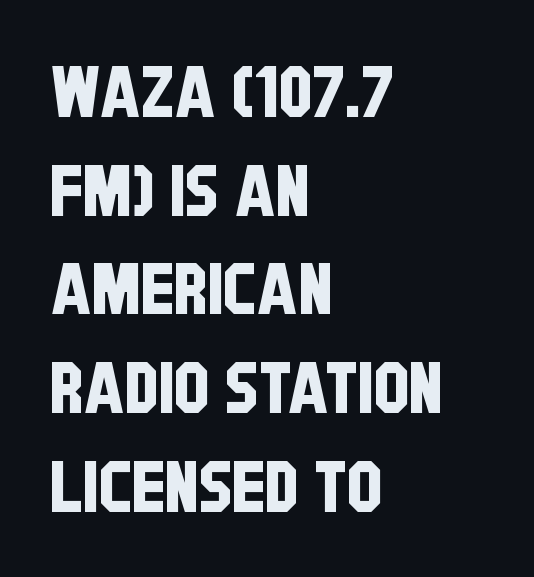
Q: Is the typeface a serif or a sans-serif typeface? A: Sans-serif.
Q: Is the text underlined? A: No.
Q: How is the paragraph aligned? A: Left-aligned.
Q: Is the spacing between letters normal or unusually wide? A: Normal.
Q: Is the spacing between lines tight, normal or loose? A: Normal.
Q: Width (condensed, normal, or wide)? A: Condensed.
Q: Stroke contrast? A: Low.
Q: x-height? A: Large.
Q: Monospaced? A: No.
